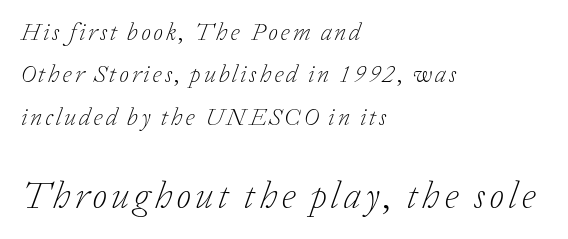
{"serif": "yes", "italic": "yes", "lean": "right", "slant_degrees": 20, "bold": "no", "weight": "light", "width": "normal", "stroke_contrast": "low", "x_height": "medium", "monospaced": "no", "underline": "no", "align": "left", "line_spacing": "normal", "line_spacing_ratio": 1.7, "larger_block": "second", "size_ratio": 1.52, "glyph_px": 38}
